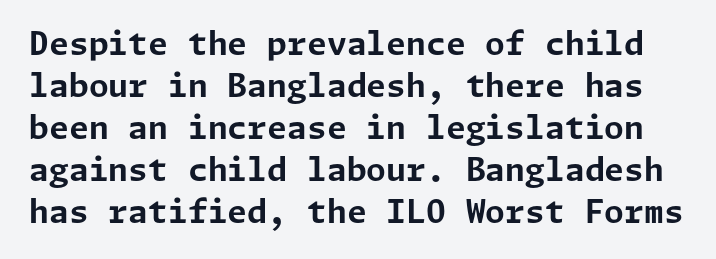
The image shows 32 px bold sans-serif type, upright; set normal line spacing (1.31x), normal letter spacing, not underlined; low stroke contrast and a medium x-height.
